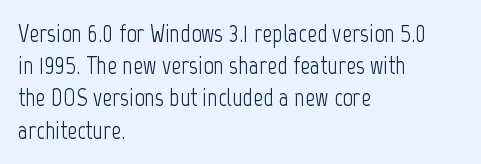
{"italic": "no", "bold": "no", "underline": "no", "align": "left", "line_spacing": "normal", "line_spacing_ratio": 1.29, "letter_spacing": "normal", "letter_spacing_em": 0.0, "glyph_px": 25}
